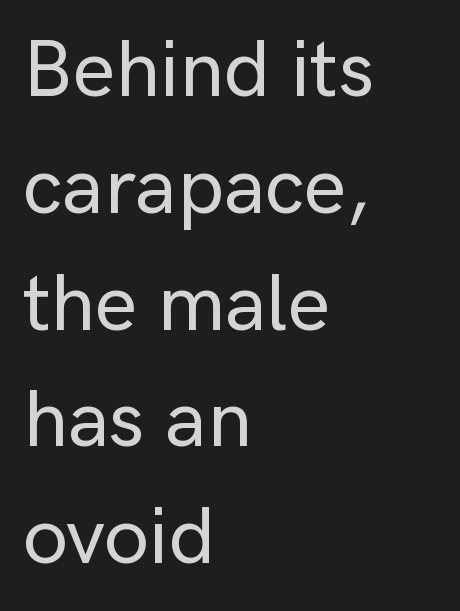
{"serif": "no", "italic": "no", "width": "normal", "stroke_contrast": "low", "x_height": "medium", "monospaced": "no", "underline": "no", "align": "left", "line_spacing": "normal", "line_spacing_ratio": 1.46, "letter_spacing": "normal", "letter_spacing_em": 0.0, "glyph_px": 80}
